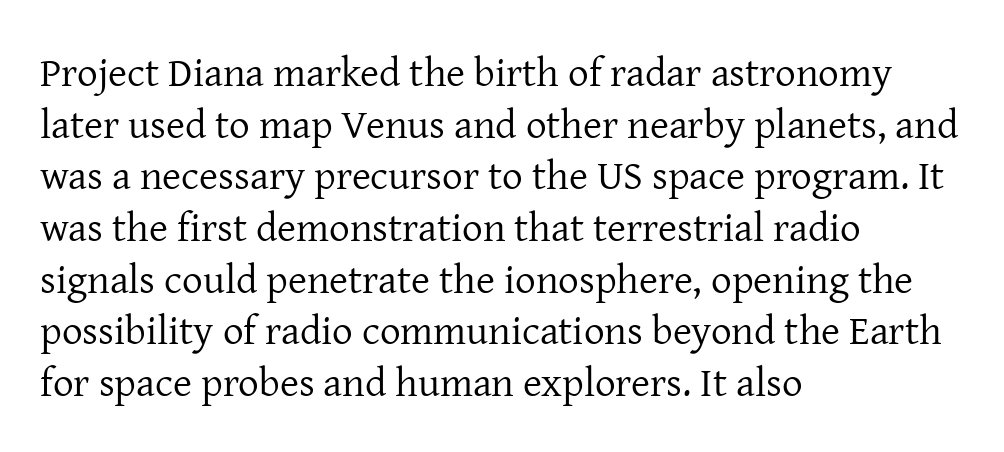
{"serif": "yes", "italic": "no", "bold": "no", "weight": "regular", "width": "normal", "stroke_contrast": "low", "x_height": "medium", "monospaced": "no", "underline": "no", "align": "left", "line_spacing": "normal", "line_spacing_ratio": 1.26, "letter_spacing": "normal", "letter_spacing_em": 0.0, "glyph_px": 41}
